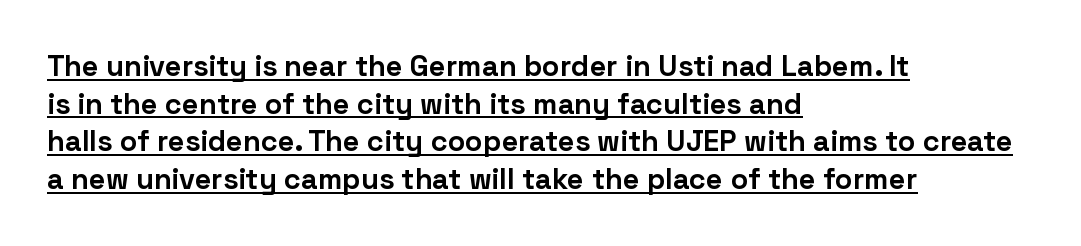
In terms of letterspacing, this is plain default setting. Caption: multi-line text, flush left, ragged right. Honestly, the underline is the first thing you notice here. Notice how the stems are strictly vertical — no italics here. In terms of leading, this rendering sits right in the middle. Compared with an ordinary text face, these strokes are far heavier — a full bold.
